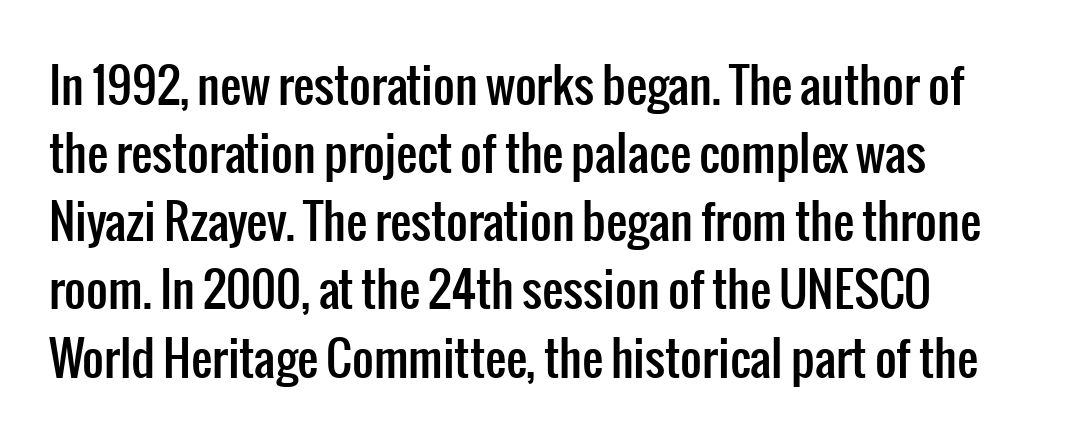
{"serif": "no", "italic": "no", "width": "condensed", "stroke_contrast": "low", "x_height": "medium", "monospaced": "no", "underline": "no", "line_spacing": "normal", "line_spacing_ratio": 1.45, "letter_spacing": "normal", "letter_spacing_em": 0.0, "glyph_px": 47}
